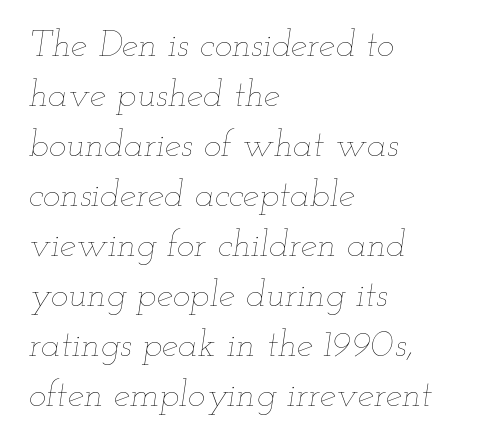
The image shows 37 px thin, wide type, italic (leaning right); set left-aligned, normal line spacing (1.35x), normal letter spacing, not underlined; low stroke contrast and a small x-height.
